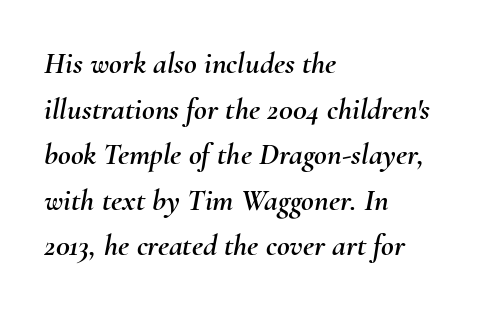
{"italic": "yes", "lean": "right", "slant_degrees": 10, "width": "normal", "stroke_contrast": "medium", "x_height": "small", "monospaced": "no", "underline": "no", "align": "left", "line_spacing": "normal", "line_spacing_ratio": 1.47, "letter_spacing": "normal", "letter_spacing_em": 0.0, "glyph_px": 31}
